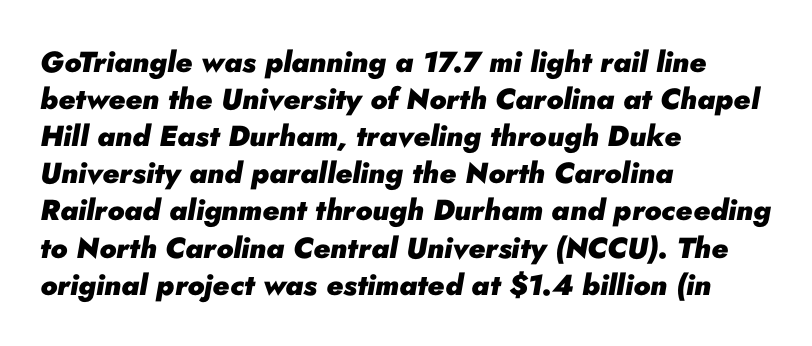
Q: Is the text bold? A: Yes.
Q: Is the text italic (slanted)? A: Yes, it leans right by about 10 degrees.
Q: Is the text underlined? A: No.
Q: How is the paragraph aligned? A: Left-aligned.
Q: Is the spacing between letters normal or unusually wide? A: Normal.
Q: Is the spacing between lines tight, normal or loose? A: Normal.
Q: Width (condensed, normal, or wide)? A: Normal.
Q: Stroke contrast? A: Low.
Q: x-height? A: Small.
Q: Monospaced? A: No.
